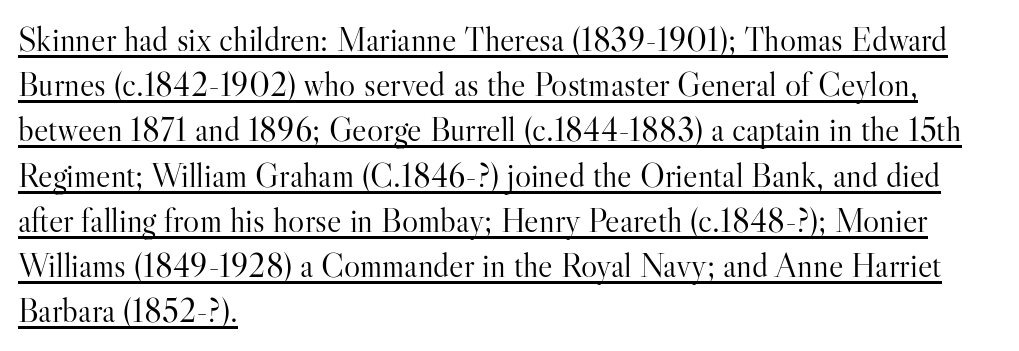
The image shows 34 px light serif type, upright; set left-aligned, normal line spacing (1.33x), normal letter spacing, underlined; high stroke contrast and a small x-height.
